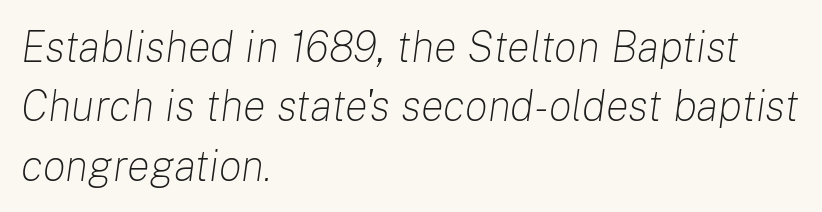
The image shows 43 px light type, italic (leaning right); set left-aligned, normal line spacing (1.38x), normal letter spacing, not underlined; low stroke contrast and a medium x-height.
